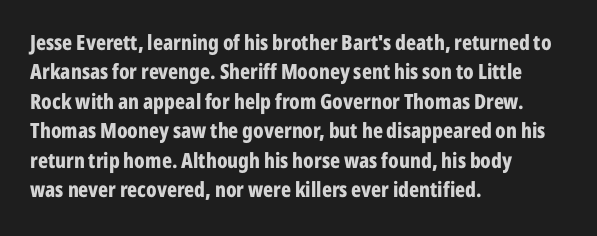
Posture: upright roman. Underlining? Definitely not there. Each line starts at the same left margin while the right side varies. Stroke thickness is high; the sample reads as a true bold. The block of text has a typical density, with ordinary space between rows.
